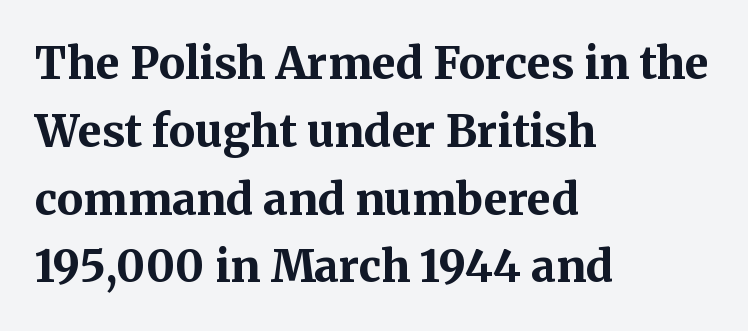
Posture: straight, roman, zero tilt. Is the letter spacing exaggerated? No — it looks like the ordinary default. The area under the type is left untouched. Heavy, bold letterforms. The text was rendered using a seriffed face with decorative stroke endings.
